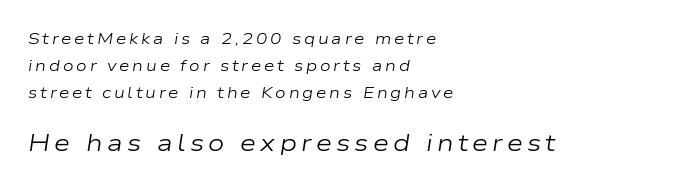
Q: Is the text bold? A: No.
Q: Is the text italic (slanted)? A: Yes, it leans right by about 9 degrees.
Q: Is the text underlined? A: No.
Q: How is the paragraph aligned? A: Left-aligned.
Q: Which block of text is set in a larger size, the first (top) or the second (bottom)? A: The second (bottom) one.
